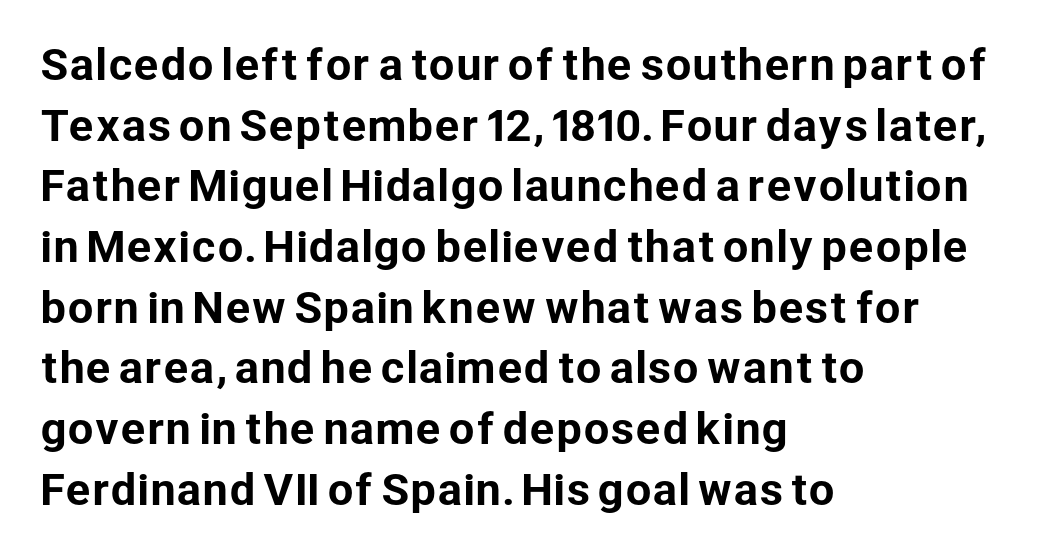
The image shows 41 px sans-serif type, upright; set left-aligned, normal line spacing (1.48x), normal letter spacing, not underlined; low stroke contrast and a medium x-height.
